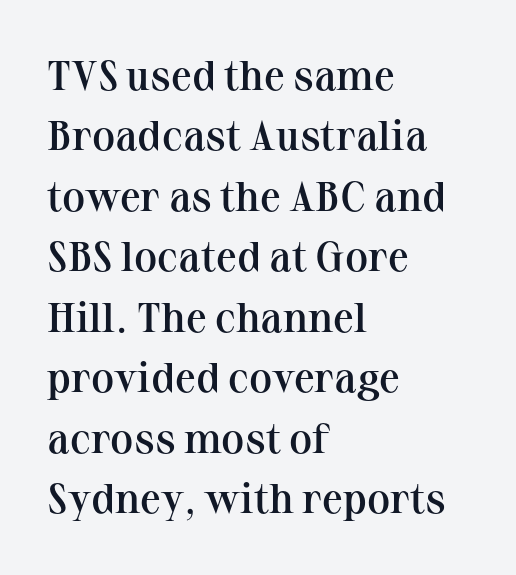
Ascenders rise straight up at ninety degrees. The letters carry serifs — small finishing strokes at the ends of their stems. The rendering uses a semibold face; strokes are thickened but not to full bold. Spacing between characters is what you'd get straight out of the box.
